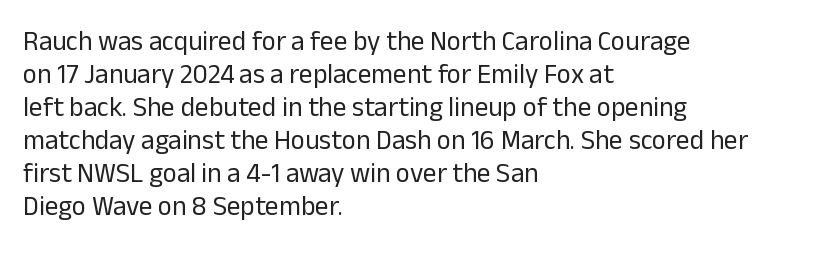
The type sits square on the baseline with zero lean. All the whitespace from short lines collects on the right. Students, note that the glyphs here touch the page at normal intervals. Weight class: somewhere from thin through regular. The foot of each line stays bare and open.
